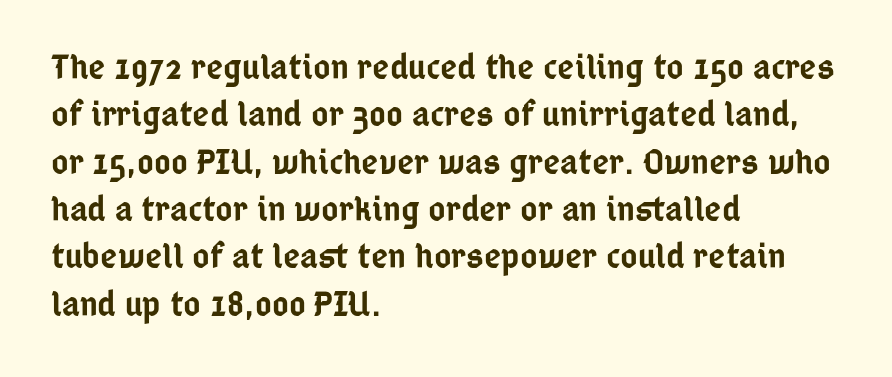
The image shows 37 px semibold, condensed sans-serif type, upright; set left-aligned, normal line spacing (1.28x), normal letter spacing, not underlined; low stroke contrast and a medium x-height.
